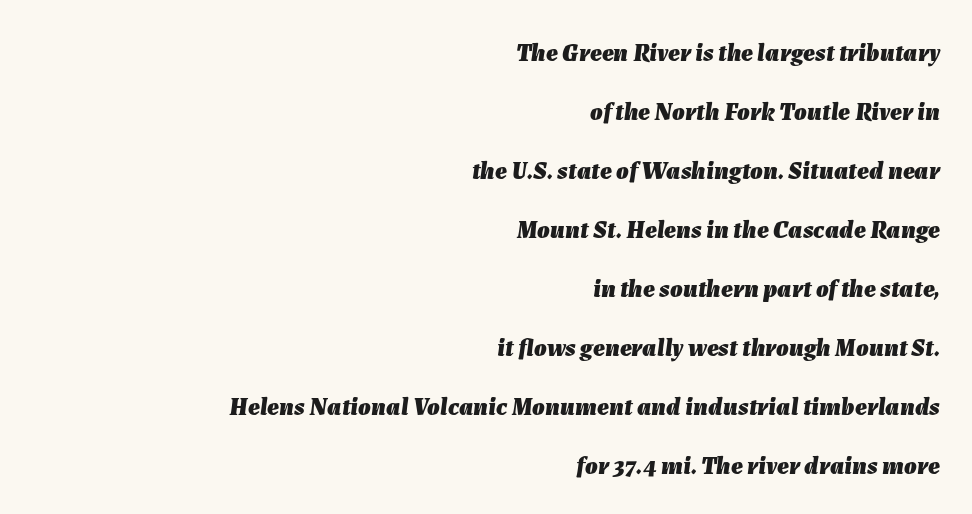
Students, observe: this is what heavily led, spacious text looks like. Compared with an ordinary text face, these strokes are far heavier — a full bold. Slanted lettering throughout. You could call the tracking neutral — neither tight nor loose. Has an underline been added? It has not. The text block is weighted toward the right margin, trailing off unevenly leftward.
